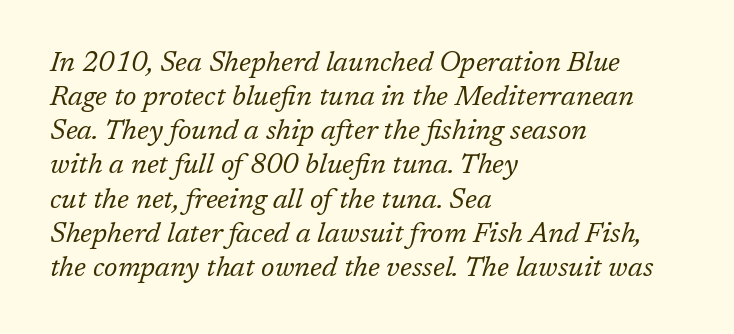
The image shows 28 px regular-weight serif type, italic (leaning right); set left-aligned, line spacing 1.22x, normal letter spacing, not underlined; low stroke contrast and a medium x-height.
